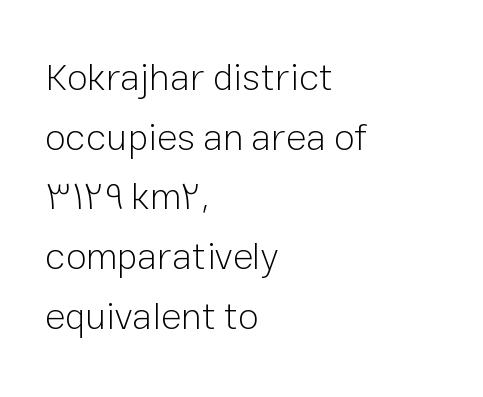
The face used here is proportionally spaced, like ordinary book or web type. The strokes are not fattened; the text isn't bold. The letterforms sit shoulder to shoulder at normal distance. Line beginnings align vertically; line endings do not. Italic: no, the glyphs are upright roman. Interline gaps are of average width in this sample.
